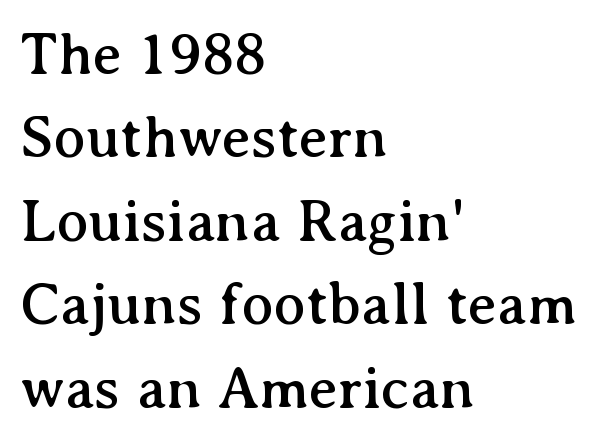
This sample uses an upright cut, with every glyph sitting square on the baseline. The horizontal fit of the characters is conventional and even. I'd call this a serif setting — the letters wear small feet. The glyphs are unaccompanied by any horizontal stroke below them.
